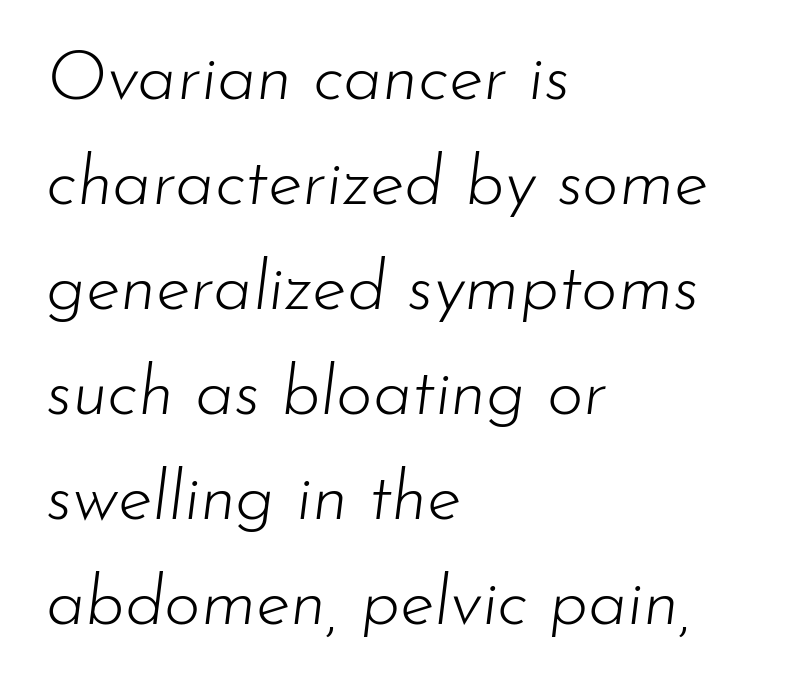
Q: Is the text bold? A: No.
Q: Is the text italic (slanted)? A: Yes, it leans right by about 7 degrees.
Q: Is the text underlined? A: No.
Q: How is the paragraph aligned? A: Left-aligned.
Q: Is the spacing between letters normal or unusually wide? A: Normal.
Q: Is the spacing between lines tight, normal or loose? A: Normal.
Q: Width (condensed, normal, or wide)? A: Normal.
Q: Stroke contrast? A: Low.
Q: x-height? A: Small.
Q: Monospaced? A: No.
